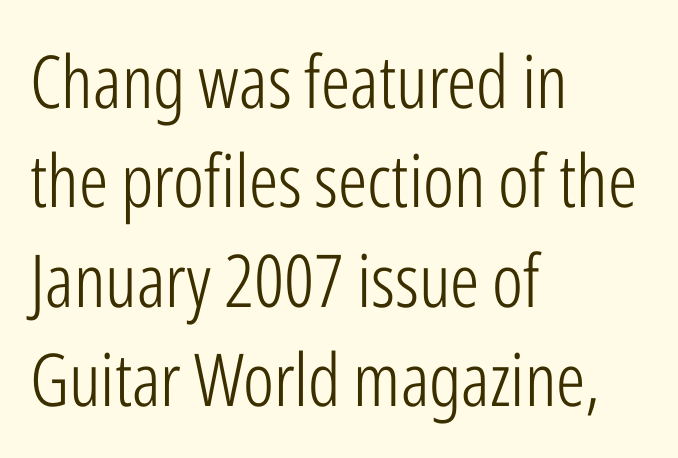
{"serif": "no", "italic": "no", "bold": "no", "weight": "light", "width": "condensed", "stroke_contrast": "low", "x_height": "medium", "monospaced": "no", "underline": "no", "align": "left", "line_spacing": "normal", "line_spacing_ratio": 1.36, "letter_spacing": "normal", "letter_spacing_em": 0.0, "glyph_px": 73}
